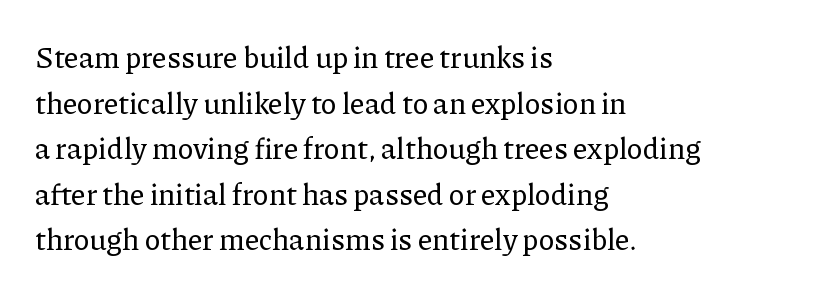
Q: Is the text italic (slanted)? A: No, it is upright.
Q: Is the typeface a serif or a sans-serif typeface? A: Serif.
Q: Is the text underlined? A: No.
Q: How is the paragraph aligned? A: Left-aligned.
Q: Is the spacing between letters normal or unusually wide? A: Normal.
Q: Is the spacing between lines tight, normal or loose? A: Normal.
Q: Width (condensed, normal, or wide)? A: Normal.
Q: Stroke contrast? A: Low.
Q: x-height? A: Medium.
Q: Monospaced? A: No.
